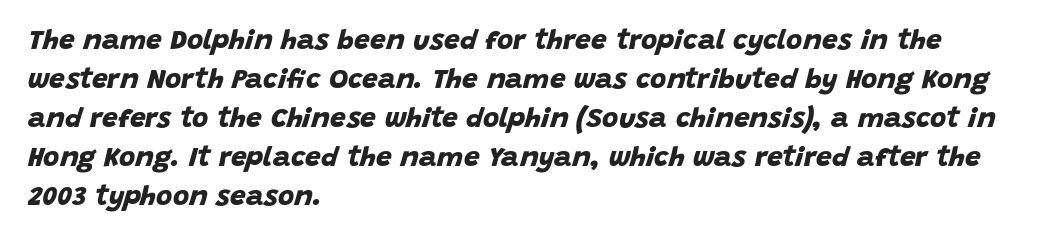
{"serif": "no", "bold": "yes", "weight": "bold", "width": "normal", "stroke_contrast": "low", "x_height": "large", "monospaced": "no", "underline": "no", "align": "left", "line_spacing": "normal", "line_spacing_ratio": 1.39, "letter_spacing": "normal", "letter_spacing_em": 0.0, "glyph_px": 28}
